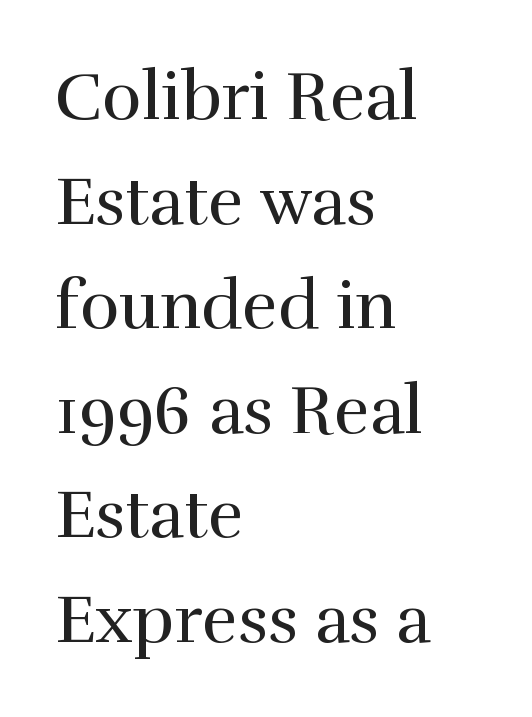
Q: Is the text bold? A: No.
Q: Is the text italic (slanted)? A: No, it is upright.
Q: Is the typeface a serif or a sans-serif typeface? A: Serif.
Q: Is the text underlined? A: No.
Q: How is the paragraph aligned? A: Left-aligned.
Q: Is the spacing between letters normal or unusually wide? A: Normal.
Q: Is the spacing between lines tight, normal or loose? A: Normal.
Q: Width (condensed, normal, or wide)? A: Normal.
Q: Stroke contrast? A: High.
Q: x-height? A: Medium.
Q: Monospaced? A: No.
